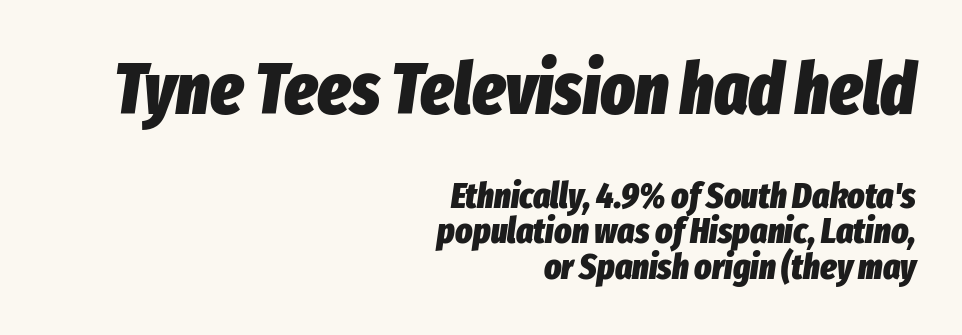
The image shows 72 px heavy, condensed type, italic (leaning right); set right-aligned, tight line spacing (0.98x), normal letter spacing, not underlined; the first (top) block is 2.0x larger; low stroke contrast and a medium x-height.
